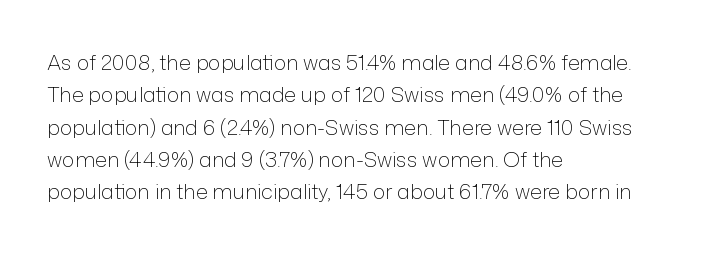
Q: Is the text bold? A: No.
Q: Is the text italic (slanted)? A: No, it is upright.
Q: Is the text underlined? A: No.
Q: How is the paragraph aligned? A: Left-aligned.
Q: Is the spacing between letters normal or unusually wide? A: Normal.
Q: Is the spacing between lines tight, normal or loose? A: Normal.
